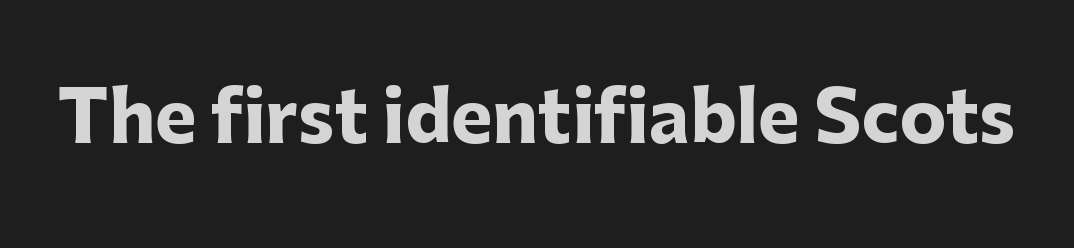
Is this a fixed-width face? No — the glyphs have proportional, varying widths. Letterform terminals end flat and unadorned throughout the passage. The tracking reads as untouched default to a designer's eye. Clear beneath every line of the passage.
